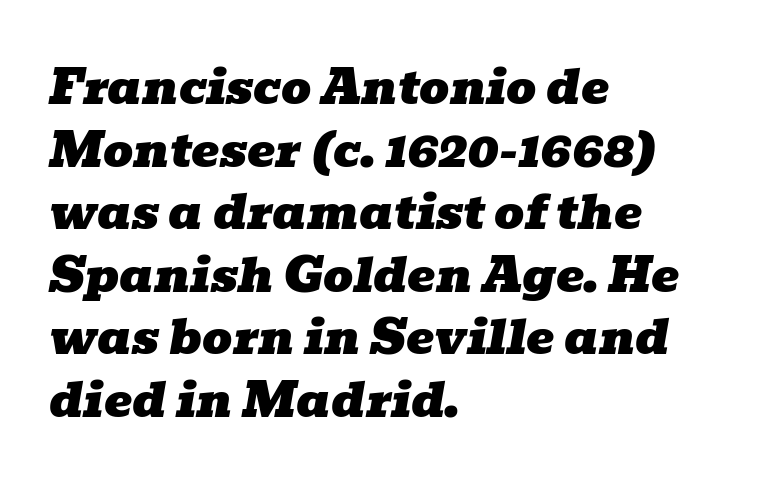
A clean baseline with only descenders dipping below it. Where is the straight margin? On the left. Looking at the ascenders, they clearly lean. The space between consecutive lines is moderate. The letters sit at their default tracking, neither squeezed nor spread. What kind of face is this? One with serifs.
